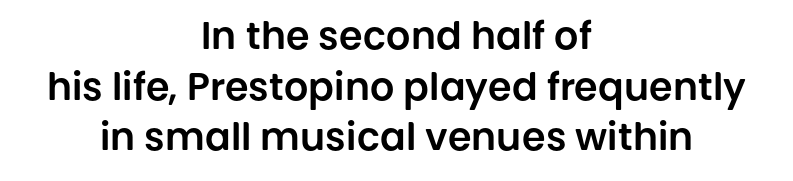
The image shows 38 px sans-serif type, upright; set centered, normal line spacing (1.33x), normal letter spacing, not underlined; low stroke contrast and a large x-height.
